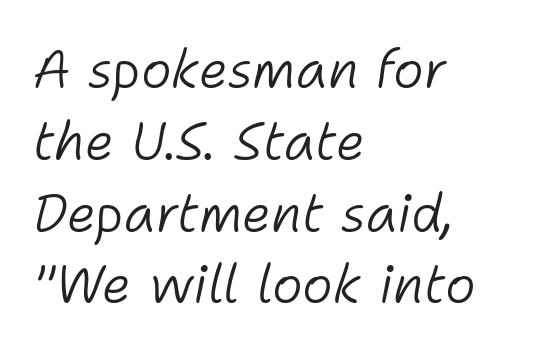
Line spacing here is normal. The lines are quadded left. Spacing between characters is what you'd get straight out of the box. Looking at the ascenders, they clearly lean.
